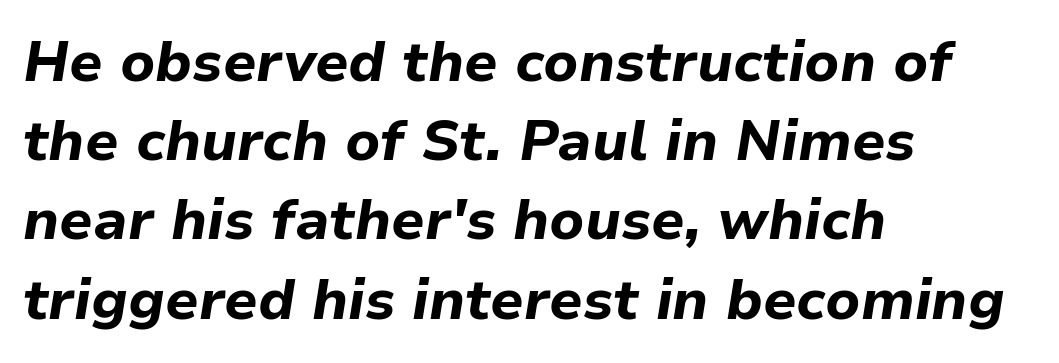
The letters sit at their default tracking, neither squeezed nor spread. These lines are rendered in a variable-pitch font. Heavy-handed strokes throughout: this text is bold. Horizontal bands of white between lines are of average thickness. Line beginnings align vertically; line endings do not. The letters are slanted; this is an italic face.
